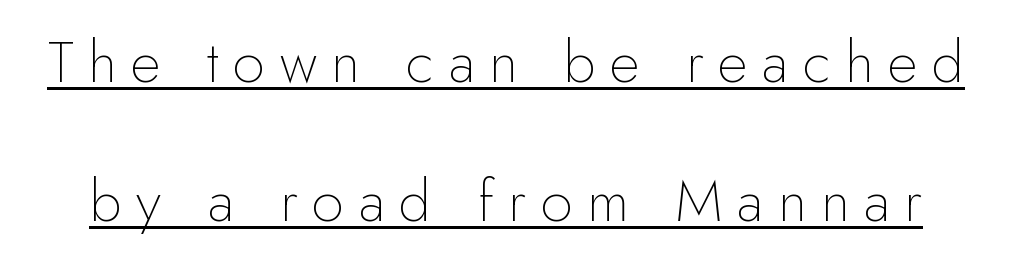
Q: Is the text bold? A: No.
Q: Is the text italic (slanted)? A: No, it is upright.
Q: Is the typeface a serif or a sans-serif typeface? A: Sans-serif.
Q: Is the text underlined? A: Yes.
Q: Is the spacing between letters normal or unusually wide? A: Unusually wide.
Q: Is the spacing between lines tight, normal or loose? A: Loose.
Q: Width (condensed, normal, or wide)? A: Normal.
Q: Stroke contrast? A: Low.
Q: x-height? A: Small.
Q: Monospaced? A: No.
